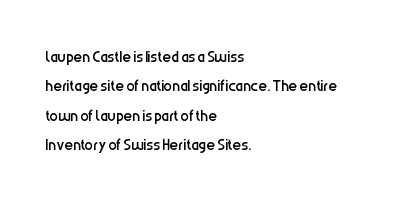
A clean baseline with only descenders dipping below it. If you drew a line through each stem, it would be perfectly vertical. Honestly, the row spacing looks completely unremarkable. Is this a heavy cut? Hardly; it is regular or lighter.
